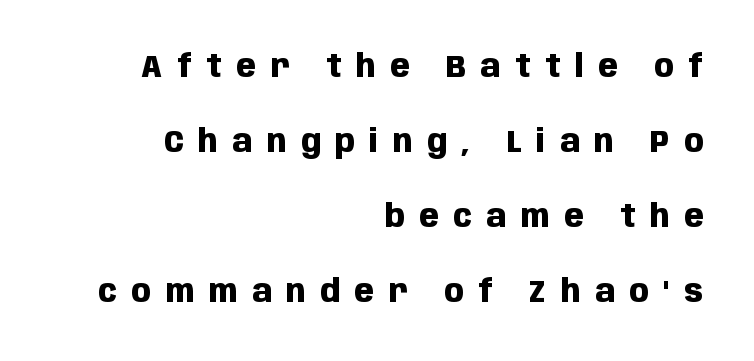
The image shows 32 px heavy, condensed sans-serif type, upright; set right-aligned, loose line spacing (2.34x), unusually wide letter spacing (+0.46 em), not underlined; low stroke contrast and a large x-height.
